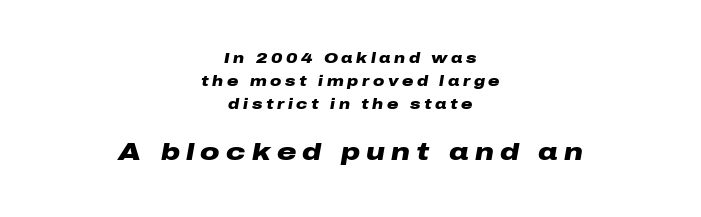
Q: Is the text bold? A: Yes.
Q: Is the text italic (slanted)? A: Yes, it leans right by about 10 degrees.
Q: Is the text underlined? A: No.
Q: How is the paragraph aligned? A: Centered.
Q: Is the spacing between letters normal or unusually wide? A: Unusually wide.
Q: Is the spacing between lines tight, normal or loose? A: Normal.
Q: Which block of text is set in a larger size, the first (top) or the second (bottom)? A: The second (bottom) one.
